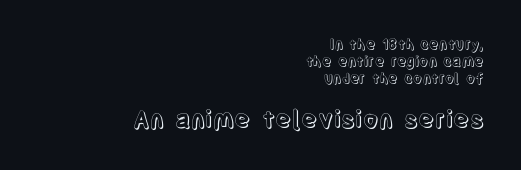
Note: smaller setting up top, larger setting below. Caption: standard tracking, unaltered. Decoration check: the copy has no underline. The setting favours the right margin, as signatures and pull-quotes sometimes do. The font's upright variant was chosen for this text.
